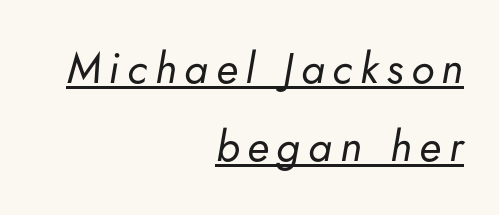
The face used here has a pronounced slope to its letters. The lettering is marked with a stroke running underneath it. In CSS terms this would be text-align: right. A light-to-regular cut is what we see here. A typesetter would call this proportional, since set widths differ per character.
